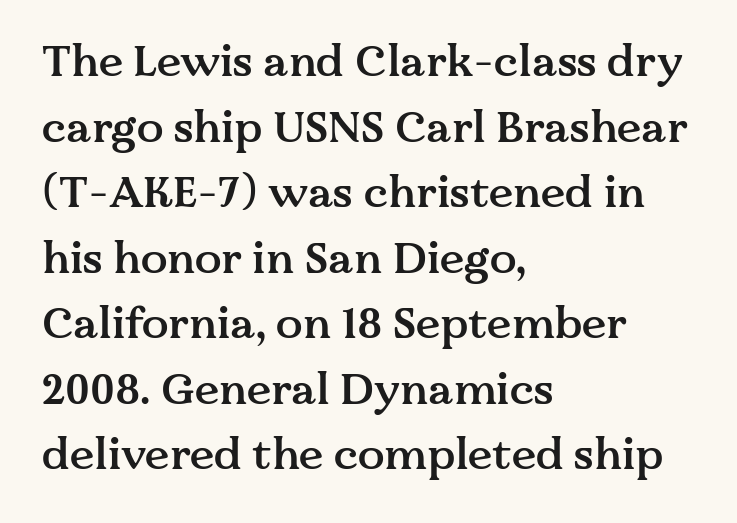
The image shows 44 px semibold serif type, upright; set left-aligned, normal line spacing (1.49x), normal letter spacing, not underlined; medium stroke contrast and a medium x-height.
